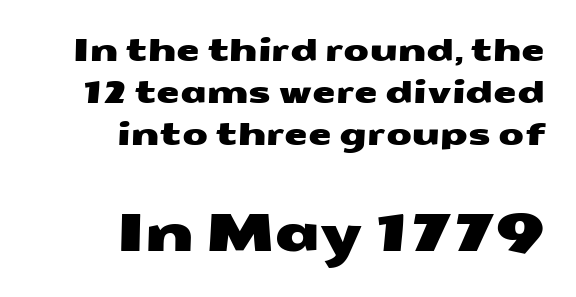
{"serif": "no", "width": "wide", "stroke_contrast": "medium", "x_height": "medium", "monospaced": "no", "underline": "no", "align": "right", "line_spacing": "normal", "line_spacing_ratio": 1.4, "letter_spacing": "normal", "letter_spacing_em": 0.0, "larger_block": "second", "size_ratio": 1.73, "glyph_px": 52}
